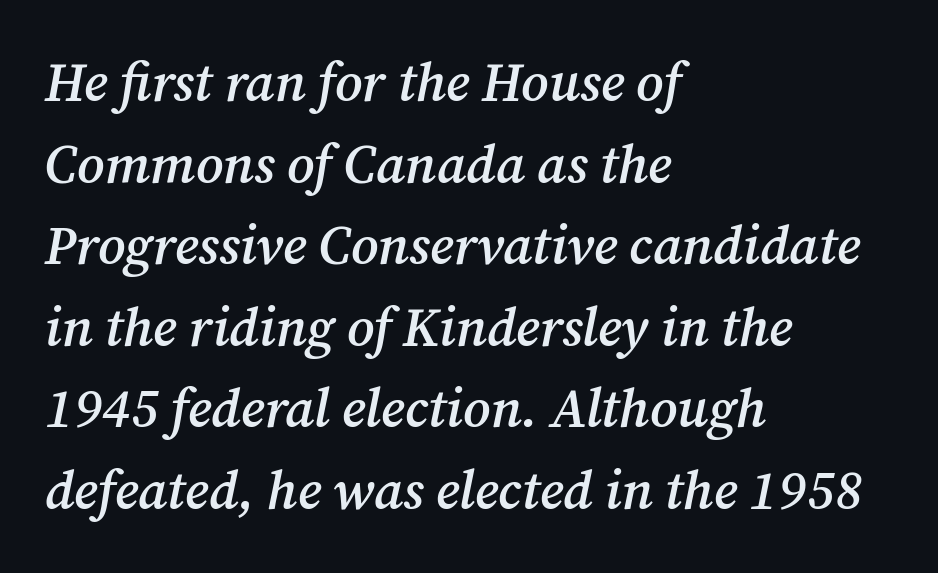
{"serif": "yes", "italic": "yes", "lean": "right", "slant_degrees": 12, "bold": "semi", "weight": "semibold", "width": "normal", "stroke_contrast": "medium", "x_height": "medium", "monospaced": "no", "underline": "no", "align": "left", "line_spacing": "normal", "line_spacing_ratio": 1.51, "letter_spacing": "normal", "letter_spacing_em": 0.0, "glyph_px": 54}
